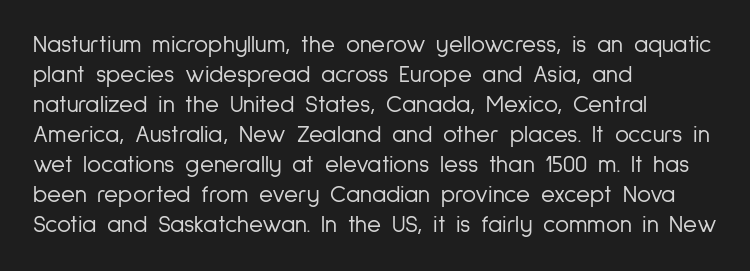
The image shows 24 px text type, upright; set left-aligned, normal line spacing (1.25x), normal letter spacing, not underlined.
